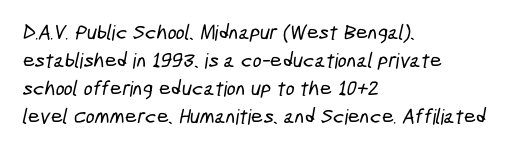
Beneath every word, the page is bare. Each word holds together tightly as a unit, with standard inter-letter gaps. Evenly set lines give the paragraph a standard silhouette. The passage is arranged the way most books set body copy — flush left.
